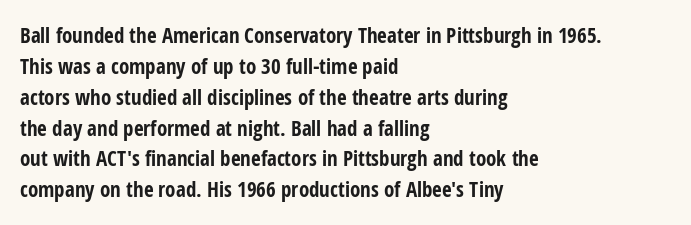
The image shows 21 px bold type, upright; set left-aligned, normal line spacing (1.47x), normal letter spacing, not underlined.
